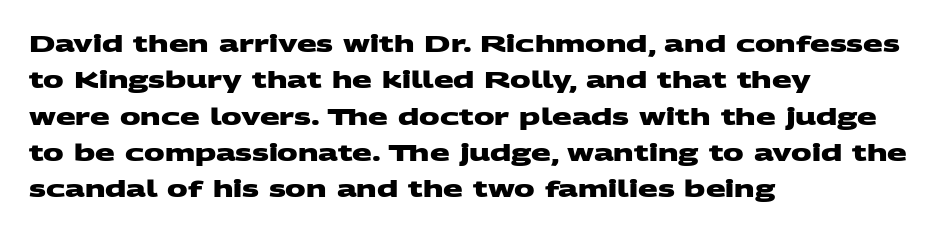
Q: Is the text bold? A: Yes.
Q: Is the text underlined? A: No.
Q: How is the paragraph aligned? A: Left-aligned.
Q: Is the spacing between letters normal or unusually wide? A: Normal.
Q: Is the spacing between lines tight, normal or loose? A: Normal.
